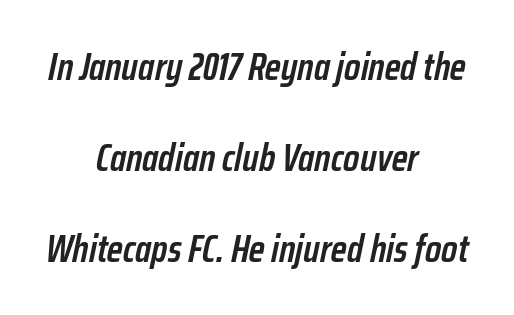
These lines keep a tight, regular rhythm from letter to letter. Caption: multi-line text, centered on the measure. Think of a printed novel: that variable character pitch is what you see here. This sample uses an oblique cut, with every glyph tilted off the vertical.
